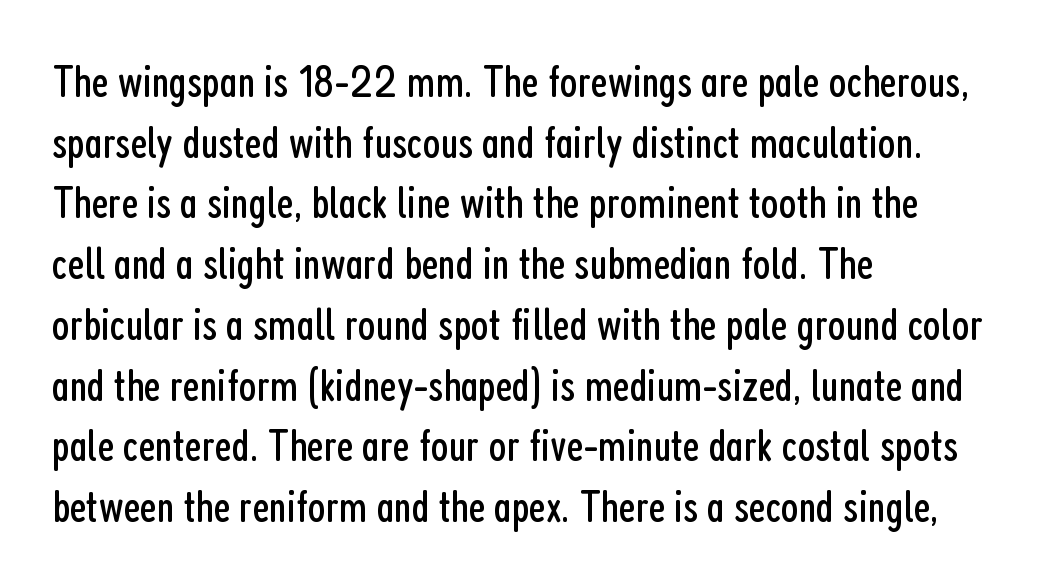
{"serif": "no", "italic": "no", "bold": "no", "weight": "regular", "width": "condensed", "stroke_contrast": "low", "x_height": "medium", "monospaced": "no", "underline": "no", "align": "left", "line_spacing": "normal", "line_spacing_ratio": 1.32, "letter_spacing": "normal", "letter_spacing_em": 0.0, "glyph_px": 46}
